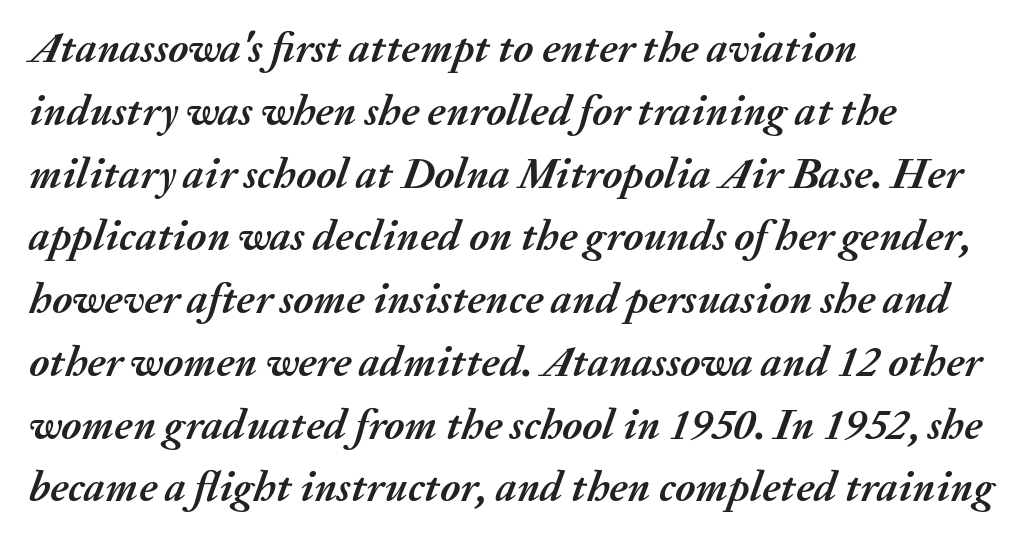
Q: Is the text bold? A: Yes.
Q: Is the text italic (slanted)? A: Yes, it leans right by about 20 degrees.
Q: Is the text underlined? A: No.
Q: How is the paragraph aligned? A: Left-aligned.
Q: Is the spacing between letters normal or unusually wide? A: Normal.
Q: Is the spacing between lines tight, normal or loose? A: Normal.
Q: Width (condensed, normal, or wide)? A: Normal.
Q: Stroke contrast? A: Medium.
Q: x-height? A: Medium.
Q: Monospaced? A: No.
